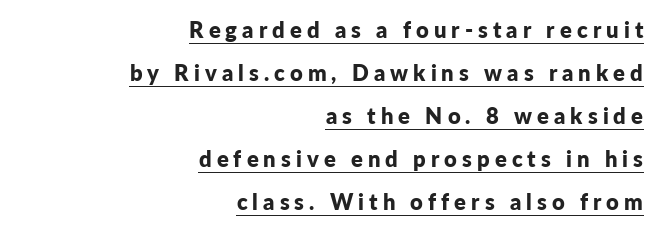
The passage shown is underscored from start to finish. Every character sits straight up, as roman type does. The tracking reads as deliberately expanded to a designer's eye. The characters look thick and weighty, a clear bold. The setting favours the right margin, as signatures and pull-quotes sometimes do. Line spacing here is loose.
